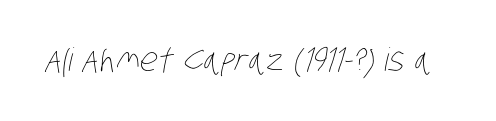
The image shows 32 px thin, condensed type; set normal letter spacing, not underlined; low stroke contrast and a large x-height.
